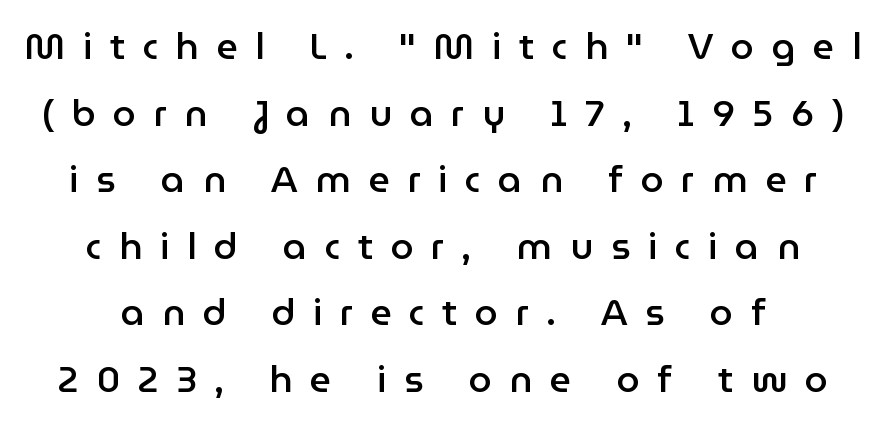
Characters remain perfectly vertical along every line. These lines have a slow, spaced-out rhythm from letter to letter. This is the in-between weight designers call semibold or demi. Proportional: the letters do not fall into vertical columns.
